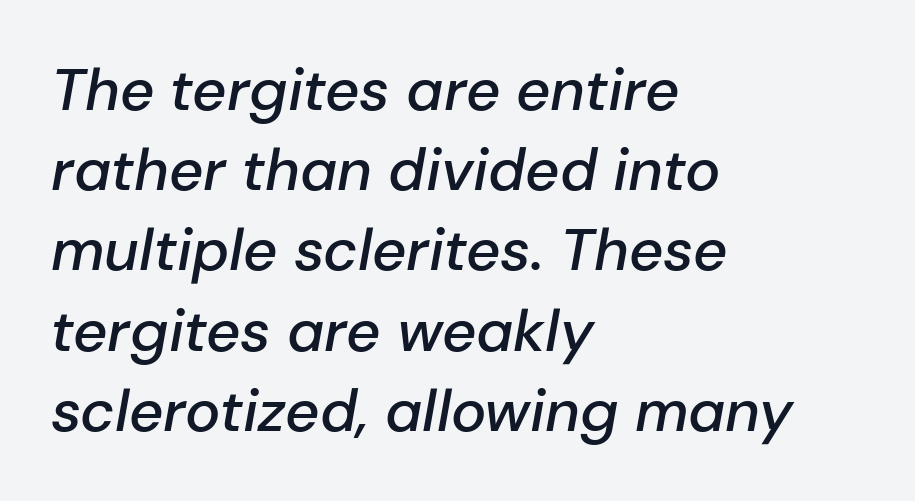
If you drew a line through each stem, it would be angled. Short note: letters normally spaced. The text block is weighted toward the left margin, trailing off unevenly rightward. A typesetter would call this proportional, since set widths differ per character.
